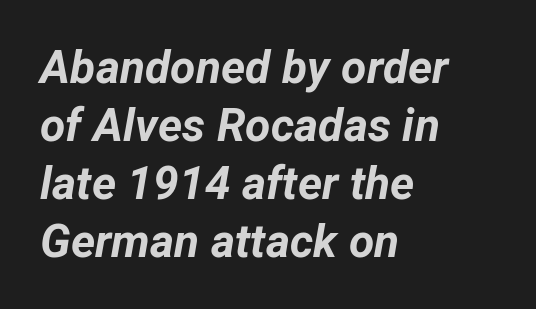
Q: Is the text bold? A: Yes.
Q: Is the text italic (slanted)? A: Yes, it leans right by about 12 degrees.
Q: Is the text underlined? A: No.
Q: How is the paragraph aligned? A: Left-aligned.
Q: Is the spacing between letters normal or unusually wide? A: Normal.
Q: Is the spacing between lines tight, normal or loose? A: Normal.
Q: Width (condensed, normal, or wide)? A: Normal.
Q: Stroke contrast? A: Low.
Q: x-height? A: Medium.
Q: Monospaced? A: No.
